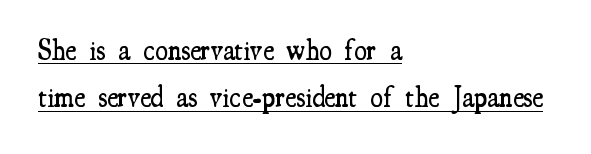
{"serif": "yes", "italic": "no", "bold": "semi", "weight": "semibold", "width": "condensed", "stroke_contrast": "medium", "x_height": "small", "monospaced": "no", "underline": "yes", "align": "left", "line_spacing": "normal", "line_spacing_ratio": 1.63, "letter_spacing": "normal", "letter_spacing_em": 0.0, "glyph_px": 29}
